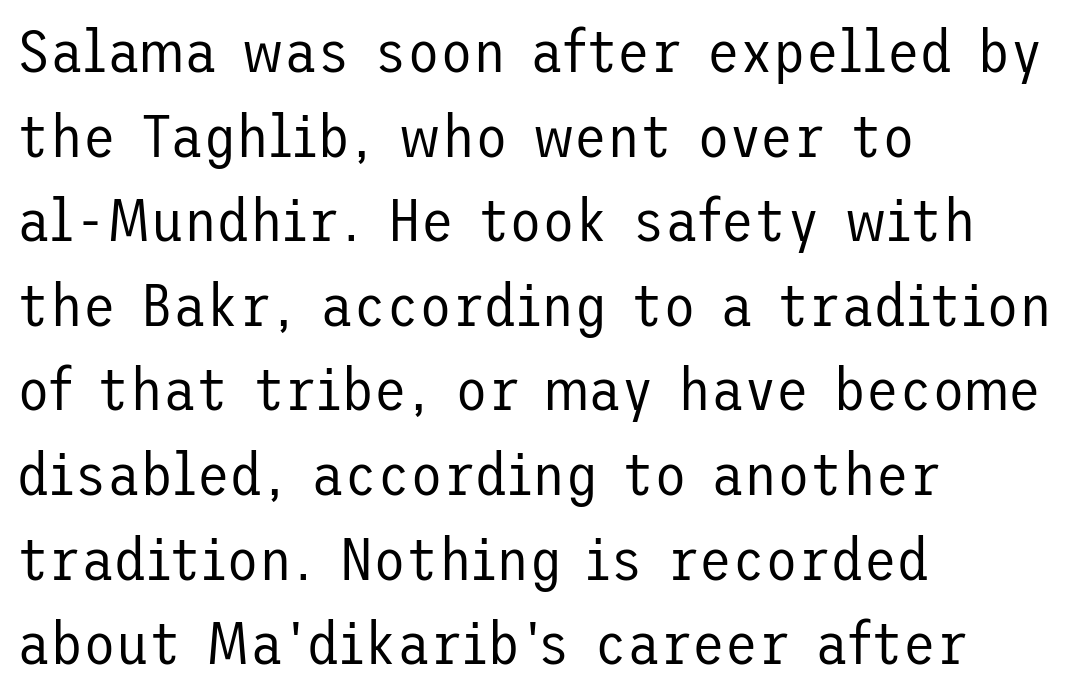
{"serif": "no", "italic": "no", "bold": "no", "weight": "regular", "width": "normal", "stroke_contrast": "low", "x_height": "medium", "underline": "no", "align": "left", "line_spacing": "normal", "line_spacing_ratio": 1.41, "letter_spacing": "normal", "letter_spacing_em": 0.0, "glyph_px": 60}
